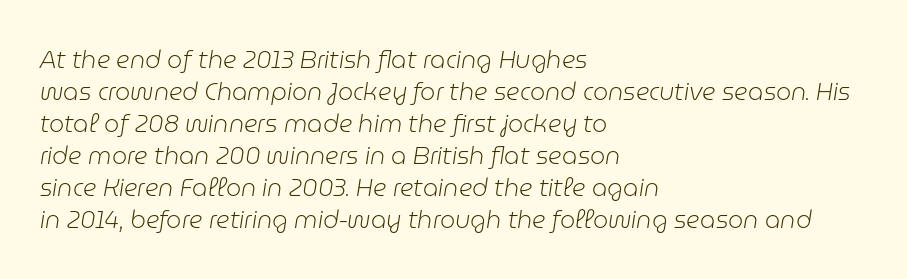
You could call the tracking neutral — neither tight nor loose. A quiet, ordinary-to-light weight characterises the typeface. The space between consecutive lines is moderate. Anything drawn beneath the words? Only blank space. Posture: slanted. This sample is left-justified, so line endings fall wherever the words run out.
